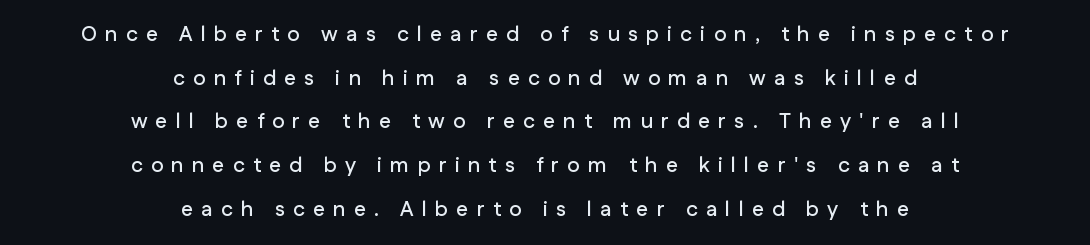
Q: Is the text italic (slanted)? A: No, it is upright.
Q: Is the text underlined? A: No.
Q: How is the paragraph aligned? A: Centered.
Q: Is the spacing between letters normal or unusually wide? A: Unusually wide.
Q: Is the spacing between lines tight, normal or loose? A: Loose.
